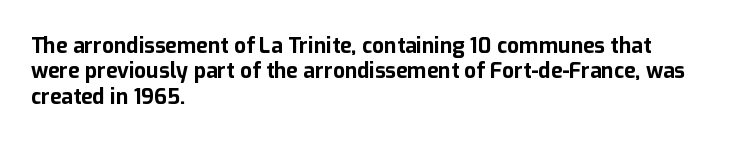
The image shows 21 px bold type, upright; set left-aligned, line spacing 1.21x, normal letter spacing, not underlined.
